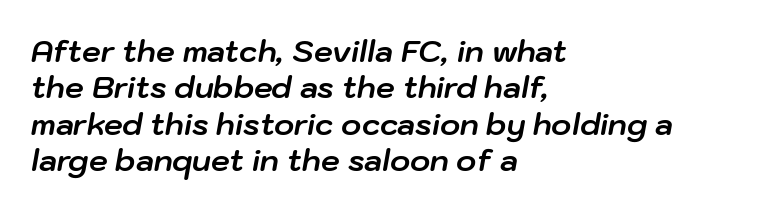
{"italic": "yes", "lean": "right", "slant_degrees": 10, "bold": "yes", "weight": "bold", "width": "normal", "stroke_contrast": "low", "x_height": "medium", "monospaced": "no", "underline": "no", "align": "left", "line_spacing_ratio": 1.21, "letter_spacing": "normal", "letter_spacing_em": 0.0, "glyph_px": 30}
